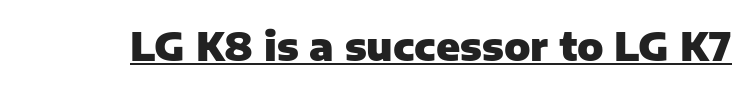
The image shows 39 px heavy sans-serif type, upright; set normal letter spacing, underlined; low stroke contrast and a medium x-height.
